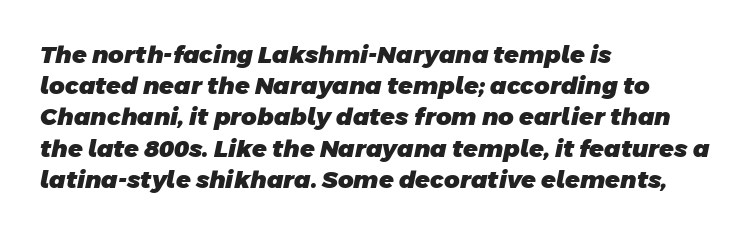
The baseline area is clear. The typesetter chose a ragged-right arrangement here. The leading is moderate, giving the passage an even texture. What weight is shown? A full bold with thick strokes. Letter spacing: default.
